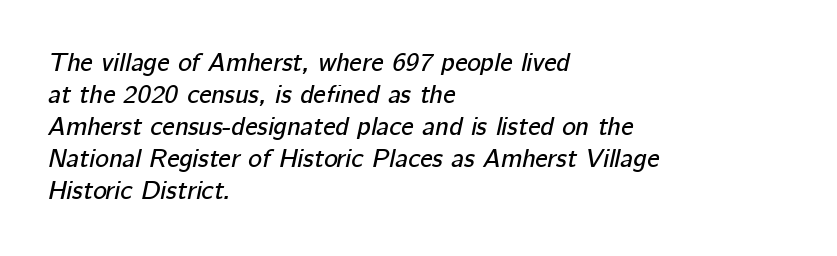
Q: Is the text italic (slanted)? A: Yes, it leans right by about 12 degrees.
Q: Is the text underlined? A: No.
Q: How is the paragraph aligned? A: Left-aligned.
Q: Is the spacing between letters normal or unusually wide? A: Normal.
